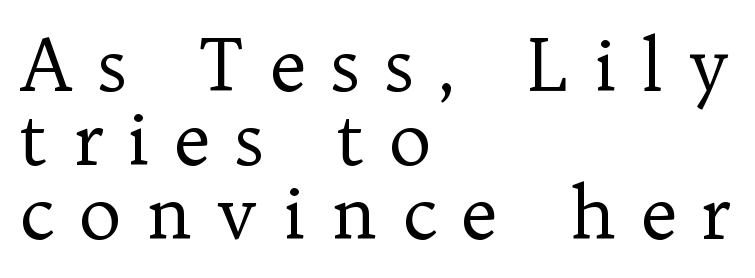
{"serif": "yes", "italic": "no", "bold": "no", "weight": "regular", "width": "normal", "stroke_contrast": "low", "x_height": "medium", "monospaced": "no", "underline": "no", "align": "left", "line_spacing": "tight", "line_spacing_ratio": 1.03, "letter_spacing": "wide", "letter_spacing_em": 0.33, "glyph_px": 72}
